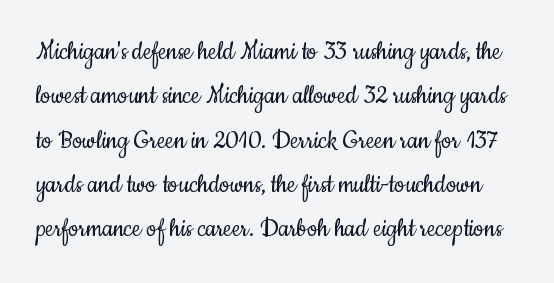
{"serif": "no", "bold": "no", "weight": "regular", "width": "condensed", "stroke_contrast": "low", "x_height": "small", "monospaced": "no", "underline": "no", "line_spacing": "normal", "line_spacing_ratio": 1.53, "letter_spacing": "normal", "letter_spacing_em": 0.0, "glyph_px": 29}
